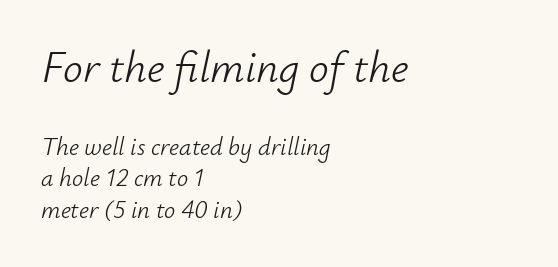
A typesetter would mark this as italic. This layout puts the oversized block above and the modest block below. On a weight scale, this lands at 450 or below. Note the varied advance widths — an 'i' is clearly narrower than an 'm'. Each row of text sits above clean, open space.
